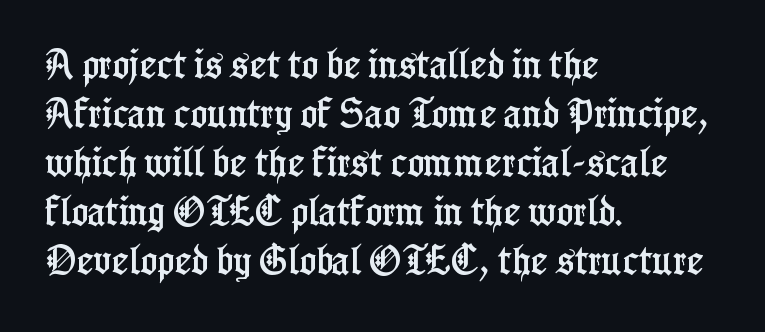
The image shows 32 px condensed serif type, upright; set left-aligned, normal line spacing (1.53x), normal letter spacing, not underlined; low stroke contrast and a medium x-height.
